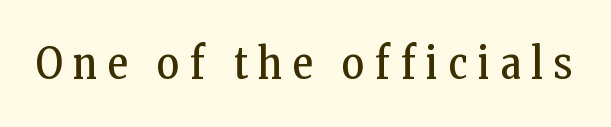
{"serif": "yes", "italic": "no", "bold": "no", "weight": "regular", "width": "condensed", "stroke_contrast": "low", "x_height": "medium", "monospaced": "no", "underline": "no", "letter_spacing": "wide", "letter_spacing_em": 0.25, "glyph_px": 43}
